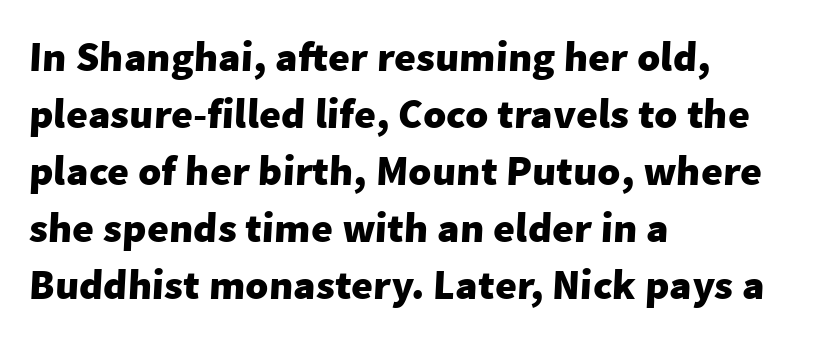
{"serif": "no", "bold": "yes", "weight": "heavy", "width": "normal", "stroke_contrast": "low", "x_height": "medium", "monospaced": "no", "underline": "no", "align": "left", "line_spacing": "normal", "line_spacing_ratio": 1.36, "letter_spacing": "normal", "letter_spacing_em": 0.0, "glyph_px": 42}
